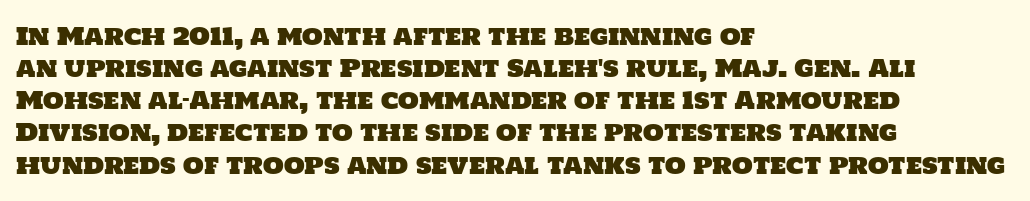
The specimen omits any rule beneath the text block's lines. The setting favours the left margin, as ordinary paragraphs usually do. Vertically, the passage feels balanced, rows spaced as you'd expect. The letterforms sit shoulder to shoulder at normal distance.
